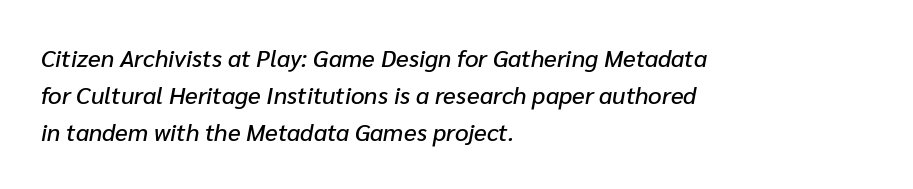
Tracking value appears to be zero — textbook default spacing. Horizontally, the lines are justified to the leading edge only. A typesetter would call this leading conventional body-copy spacing. The face used here has a pronounced slope to its letters. Unmarked baselines from the first word to the last.
